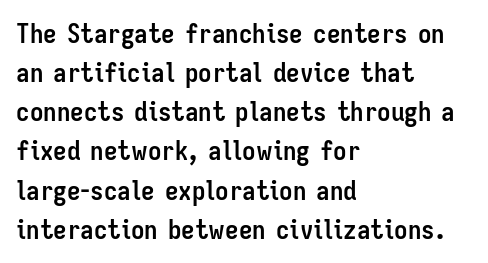
{"italic": "no", "bold": "yes", "underline": "no", "align": "left", "line_spacing": "normal", "line_spacing_ratio": 1.45, "letter_spacing": "normal", "letter_spacing_em": 0.0, "glyph_px": 27}
